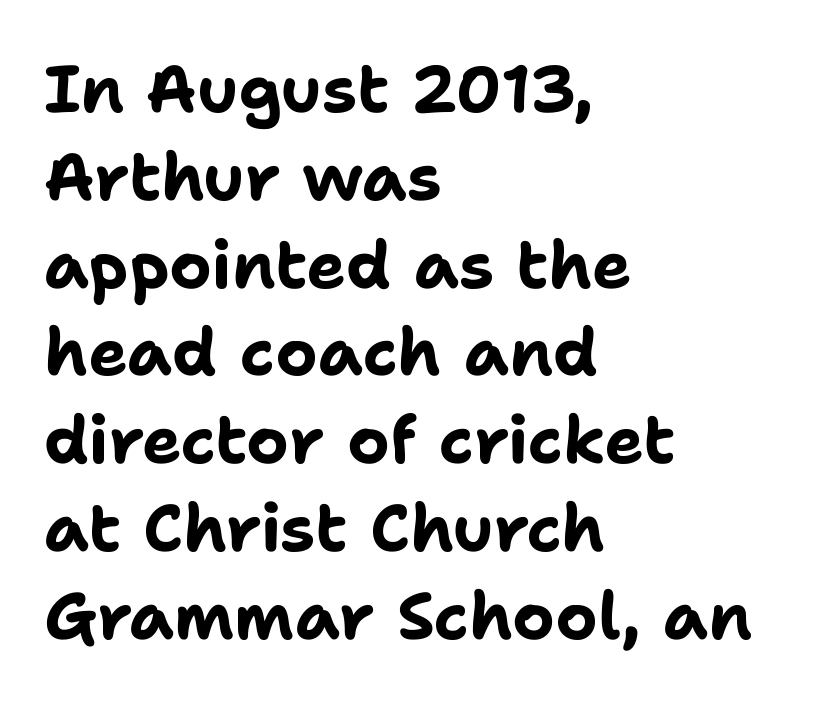
{"serif": "no", "italic": "no", "bold": "yes", "weight": "bold", "width": "normal", "stroke_contrast": "low", "x_height": "medium", "monospaced": "no", "underline": "no", "align": "left", "line_spacing": "normal", "line_spacing_ratio": 1.33, "letter_spacing": "normal", "letter_spacing_em": 0.0, "glyph_px": 66}
